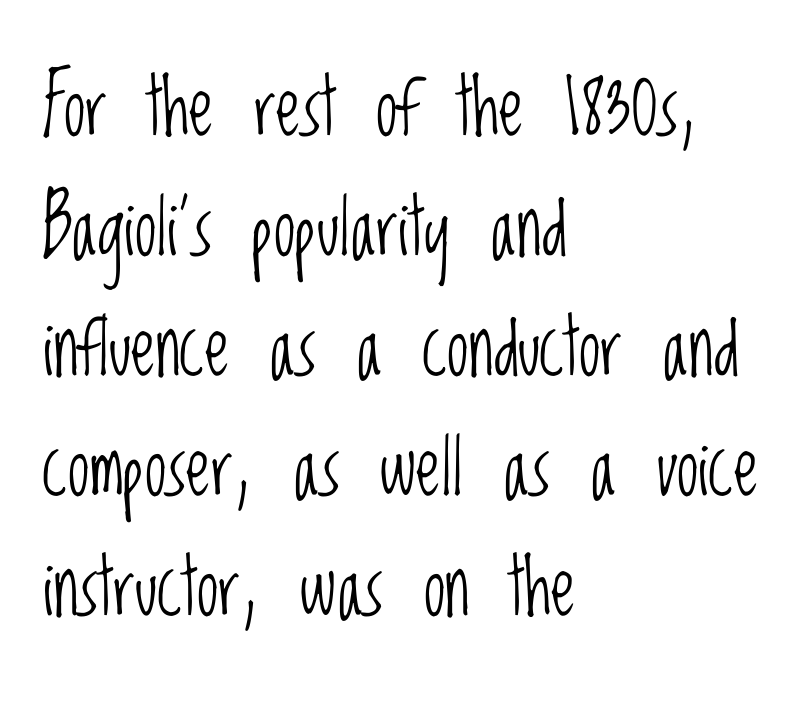
{"serif": "no", "italic": "no", "bold": "no", "weight": "light", "width": "condensed", "stroke_contrast": "low", "x_height": "large", "monospaced": "no", "underline": "no", "align": "left", "line_spacing": "normal", "line_spacing_ratio": 1.54, "letter_spacing": "normal", "letter_spacing_em": 0.0, "glyph_px": 78}
